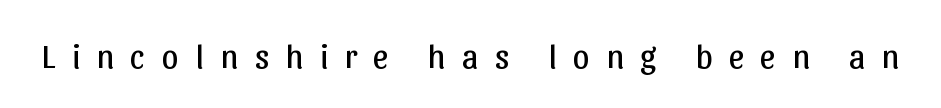
{"serif": "no", "italic": "no", "bold": "no", "weight": "regular", "width": "normal", "stroke_contrast": "low", "x_height": "medium", "monospaced": "no", "underline": "no", "letter_spacing": "wide", "letter_spacing_em": 0.48, "glyph_px": 34}
